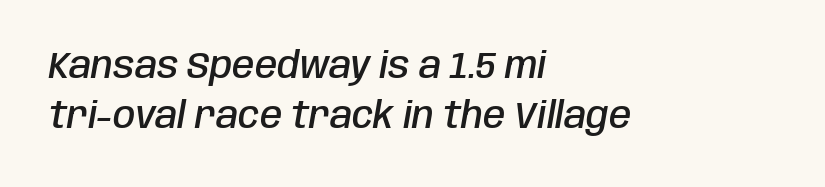
No word sits above an underline. Is there much room between lines? A standard amount, neither cramped nor airy. The horizontal fit of the characters is conventional and even. Here the designer chose a conventional face with non-uniform glyph widths. Line beginnings align vertically; line endings do not. When letters slant like this, we call the style italic.
